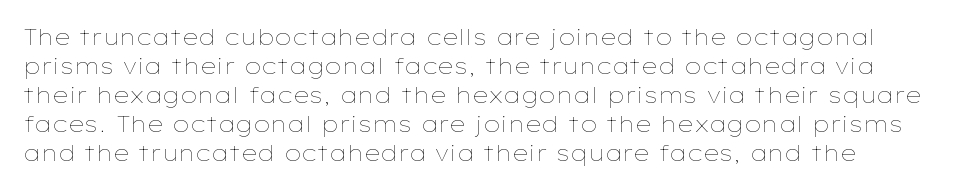
The image shows 22 px text type, upright; set normal line spacing (1.32x), normal letter spacing, not underlined.
